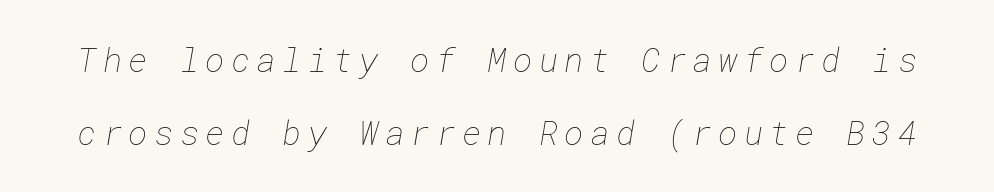
{"bold": "no", "weight": "thin", "width": "normal", "stroke_contrast": "low", "x_height": "medium", "underline": "no", "line_spacing": "loose", "line_spacing_ratio": 2.22, "glyph_px": 33}
